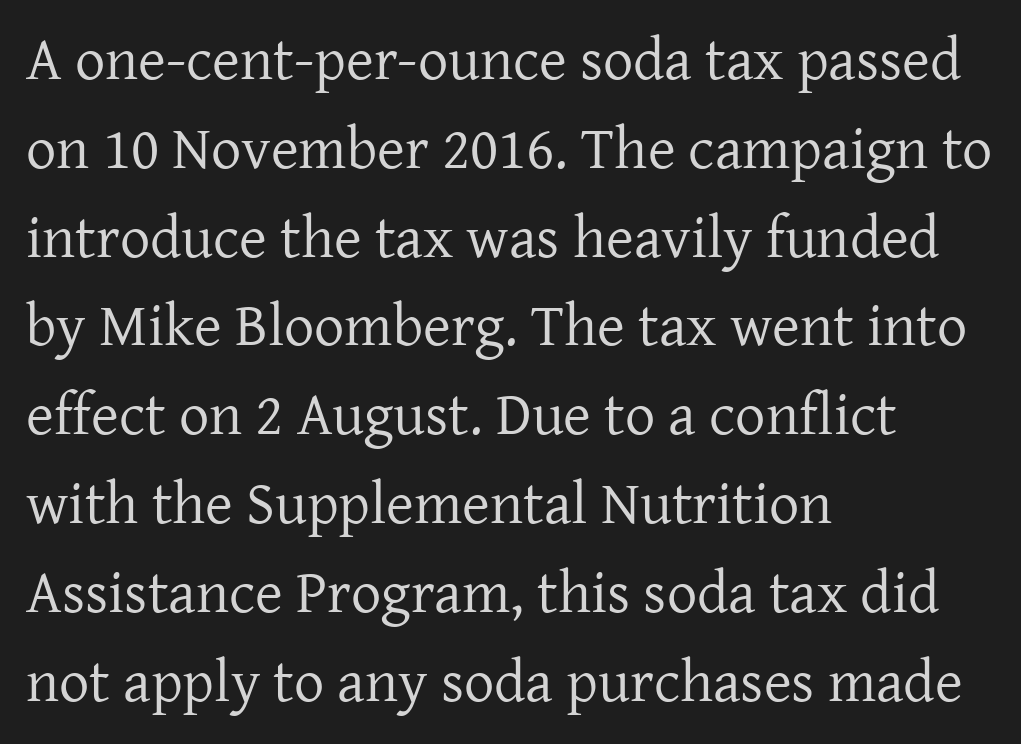
Q: Is the text bold? A: No.
Q: Is the text italic (slanted)? A: No, it is upright.
Q: Is the typeface a serif or a sans-serif typeface? A: Serif.
Q: Is the text underlined? A: No.
Q: How is the paragraph aligned? A: Left-aligned.
Q: Is the spacing between letters normal or unusually wide? A: Normal.
Q: Is the spacing between lines tight, normal or loose? A: Normal.
Q: Width (condensed, normal, or wide)? A: Normal.
Q: Stroke contrast? A: Low.
Q: x-height? A: Medium.
Q: Monospaced? A: No.
